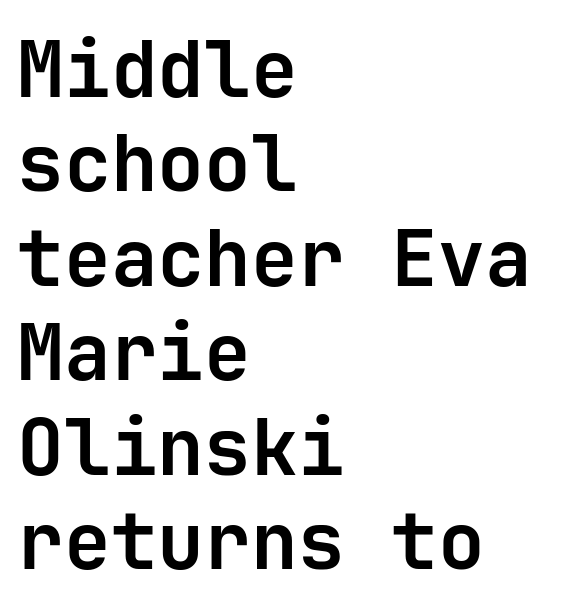
Q: Is the text bold? A: Yes.
Q: Is the text italic (slanted)? A: No, it is upright.
Q: Is the typeface a serif or a sans-serif typeface? A: Sans-serif.
Q: Is the text underlined? A: No.
Q: How is the paragraph aligned? A: Left-aligned.
Q: Is the spacing between letters normal or unusually wide? A: Normal.
Q: Width (condensed, normal, or wide)? A: Normal.
Q: Stroke contrast? A: Low.
Q: x-height? A: Medium.
Q: Monospaced? A: Yes.
